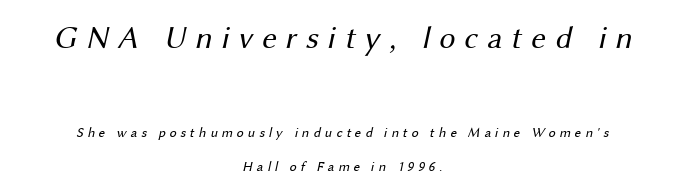
{"serif": "no", "bold": "no", "weight": "regular", "width": "normal", "stroke_contrast": "medium", "x_height": "medium", "monospaced": "no", "underline": "no", "align": "center", "line_spacing": "loose", "line_spacing_ratio": 2.47, "letter_spacing": "wide", "letter_spacing_em": 0.28, "larger_block": "first", "size_ratio": 2.29, "glyph_px": 32}
